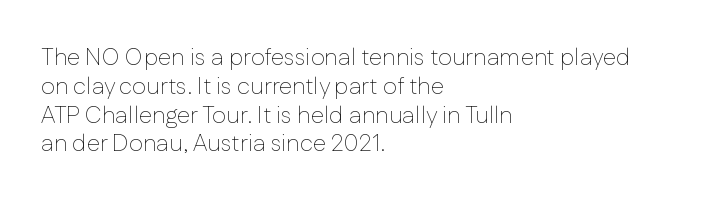
{"italic": "no", "bold": "no", "underline": "no", "align": "left", "line_spacing_ratio": 1.2, "letter_spacing": "normal", "letter_spacing_em": 0.0, "glyph_px": 24}
